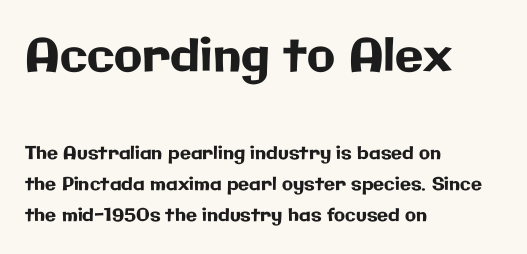
The image shows 46 px sans-serif type, upright; set left-aligned, line spacing 1.72x, normal letter spacing, not underlined; the first (top) block is 2.56x larger; low stroke contrast and a medium x-height.
